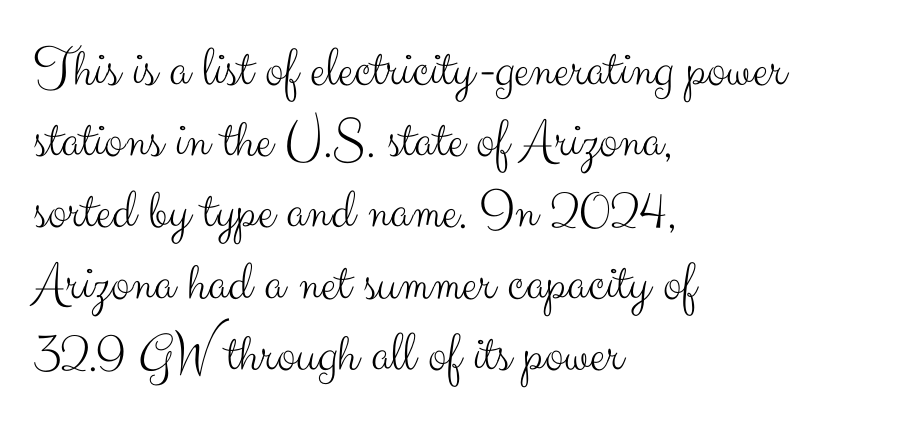
{"serif": "no", "bold": "no", "weight": "light", "width": "normal", "stroke_contrast": "medium", "x_height": "small", "monospaced": "no", "underline": "no", "align": "left", "line_spacing": "normal", "line_spacing_ratio": 1.25, "letter_spacing": "normal", "letter_spacing_em": 0.0, "glyph_px": 57}
